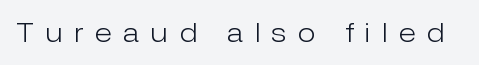
The image shows 26 px text type, upright; set unusually wide letter spacing (+0.46 em), not underlined.
